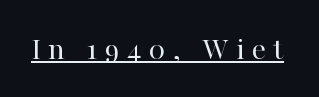
The image shows 32 px regular-weight serif type, upright; set unusually wide letter spacing (+0.23 em), underlined; high stroke contrast and a medium x-height.
